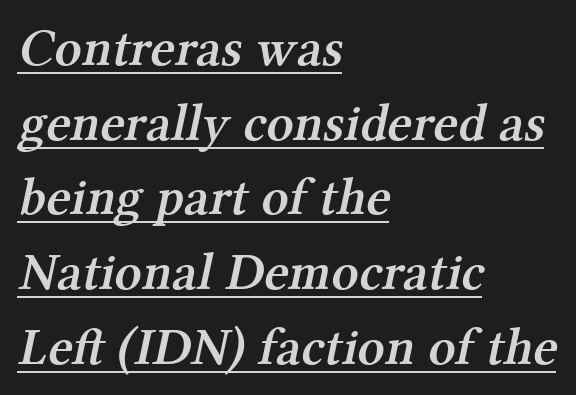
{"serif": "yes", "bold": "semi", "weight": "semibold", "width": "normal", "stroke_contrast": "medium", "x_height": "medium", "monospaced": "no", "underline": "yes", "align": "left", "line_spacing": "normal", "line_spacing_ratio": 1.41, "letter_spacing": "normal", "letter_spacing_em": 0.0, "glyph_px": 53}
